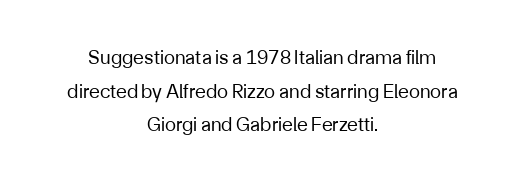
Compared with typical paragraphs, the rows here are spaced about the same. The typeface has the unassuming heft of standard copy or less. Does the lettering tilt? It doesn't — this is upright. These lines keep a tight, regular rhythm from letter to letter. Just letters on the line, the space beneath them empty. Each line is balanced around a shared central axis.
